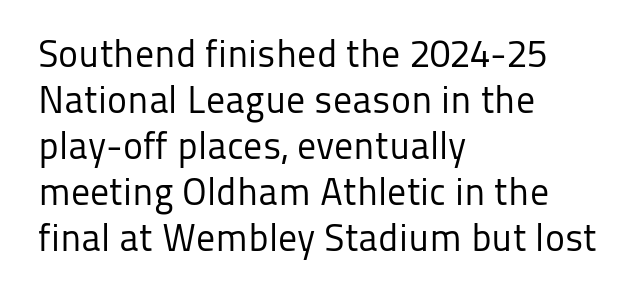
{"serif": "no", "italic": "no", "bold": "no", "weight": "regular", "width": "normal", "stroke_contrast": "low", "x_height": "medium", "monospaced": "no", "underline": "no", "align": "left", "line_spacing_ratio": 1.21, "letter_spacing": "normal", "letter_spacing_em": 0.0, "glyph_px": 38}
